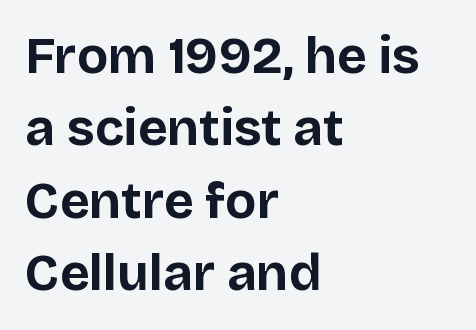
Notice how descenders clear the ascenders below comfortably — that's standard leading. In CSS terms this would be text-align: left. No italicization has been applied; the sample stays upright. You could call the tracking neutral — neither tight nor loose.
